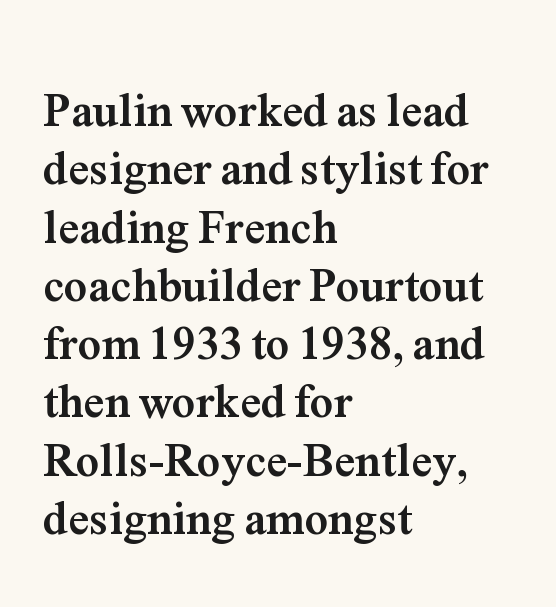
{"serif": "yes", "italic": "no", "bold": "yes", "weight": "semibold", "width": "normal", "stroke_contrast": "medium", "x_height": "medium", "monospaced": "no", "underline": "no", "align": "left", "line_spacing_ratio": 1.24, "letter_spacing": "normal", "letter_spacing_em": 0.0, "glyph_px": 47}
